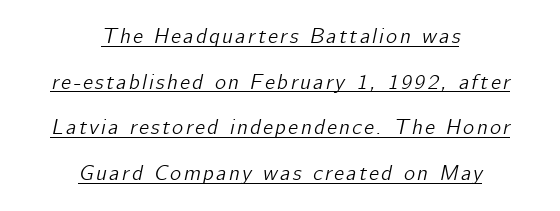
Q: Is the text italic (slanted)? A: Yes, it leans right by about 12 degrees.
Q: Is the text underlined? A: Yes.
Q: How is the paragraph aligned? A: Centered.
Q: Is the spacing between lines tight, normal or loose? A: Loose.
